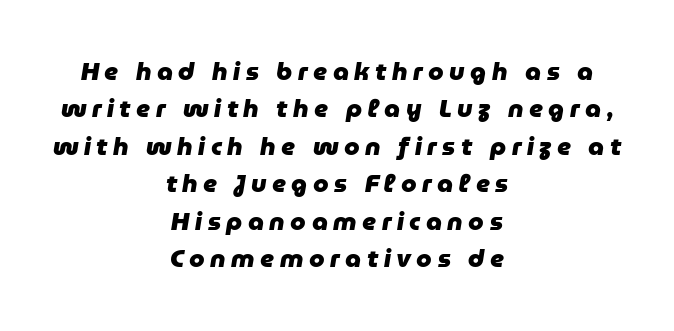
The image shows 25 px bold type, italic (leaning right); set centered, normal line spacing (1.5x), unusually wide letter spacing (+0.22 em), not underlined.
